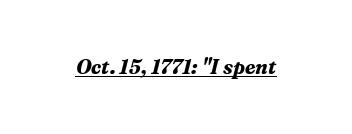
The image shows 20 px bold type, italic (leaning right); set normal letter spacing, underlined.
